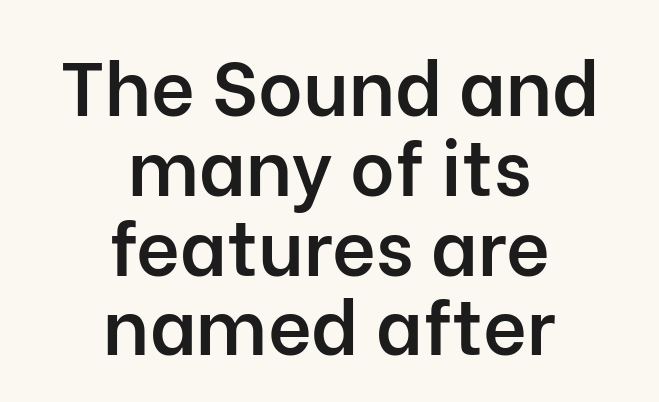
Q: Is the text bold? A: Semi-bold.
Q: Is the text italic (slanted)? A: No, it is upright.
Q: Is the typeface a serif or a sans-serif typeface? A: Sans-serif.
Q: Is the text underlined? A: No.
Q: How is the paragraph aligned? A: Centered.
Q: Is the spacing between letters normal or unusually wide? A: Normal.
Q: Is the spacing between lines tight, normal or loose? A: Tight.
Q: Width (condensed, normal, or wide)? A: Normal.
Q: Stroke contrast? A: Low.
Q: x-height? A: Medium.
Q: Monospaced? A: No.
